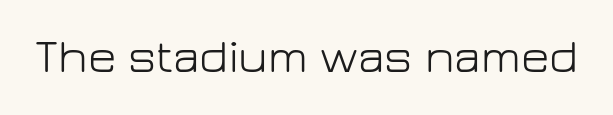
Ink coverage per letter is moderate at most. The glyphs are unaccompanied by any horizontal stroke below them. This is the regular roman posture of the typeface. Letter spacing: default.
